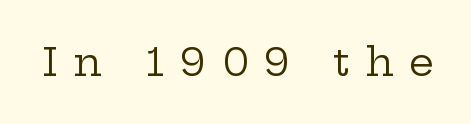
The cut favours lightness, reaching ordinary text weight at its darkest. Is the letter spacing exaggerated? Yes — the characters are pushed far apart. Has an underline been added? It has not. Do the characters align in a grid? No, the font is proportional. A typesetter would mark this as roman, not italic.
